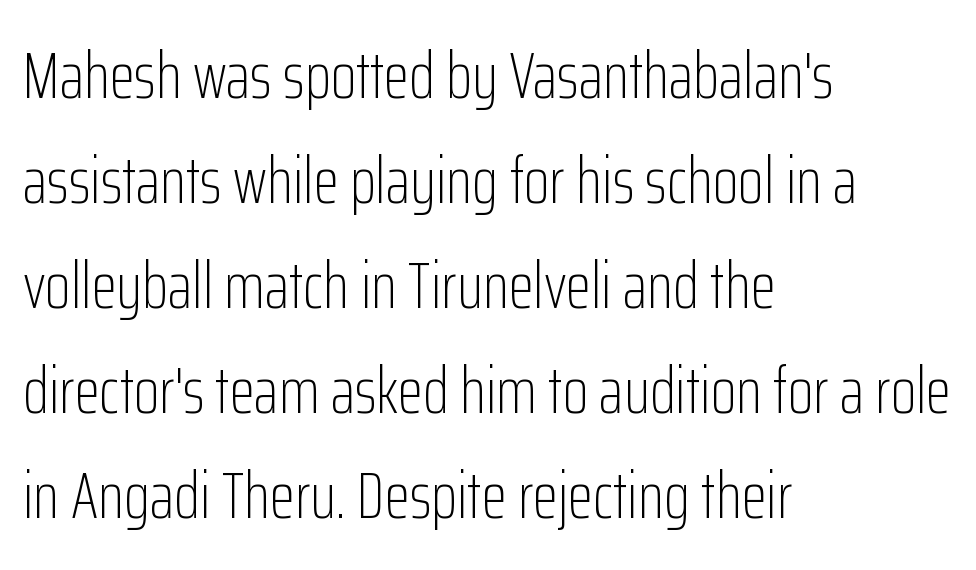
The image shows 66 px light, condensed sans-serif type, upright; set left-aligned, normal line spacing (1.59x), normal letter spacing, not underlined; low stroke contrast and a medium x-height.
